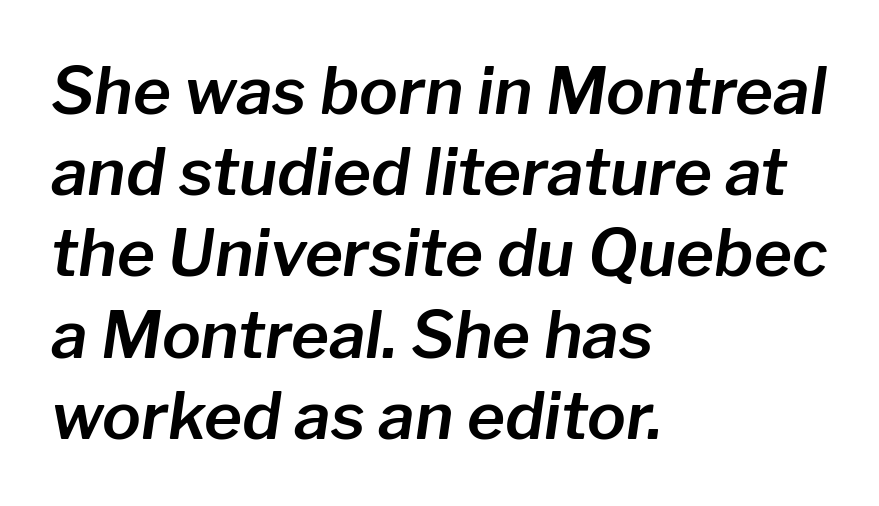
Q: Is the text italic (slanted)? A: Yes, it leans right by about 8 degrees.
Q: Is the text underlined? A: No.
Q: How is the paragraph aligned? A: Left-aligned.
Q: Is the spacing between letters normal or unusually wide? A: Normal.
Q: Is the spacing between lines tight, normal or loose? A: Normal.
Q: Width (condensed, normal, or wide)? A: Normal.
Q: Stroke contrast? A: Low.
Q: x-height? A: Medium.
Q: Monospaced? A: No.
